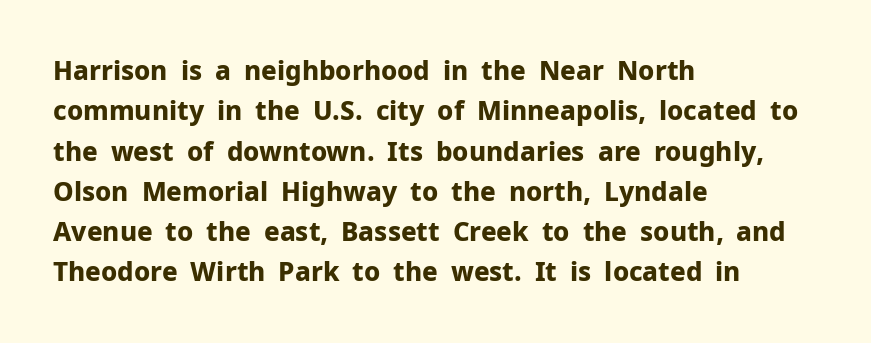
The image shows 26 px bold type, upright; set left-aligned, normal line spacing (1.55x), normal letter spacing, not underlined.
